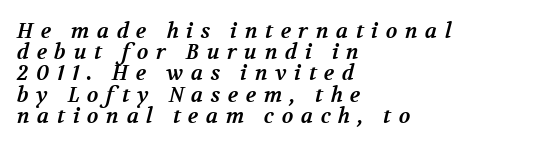
A dark, heavy texture on the line: the type is bold. Rows of type sit shoulder to shoulder in the vertical direction. What stands out about the letter spacing? Its width — letters are far apart. Leftover space on each line is placed entirely after the last word. The words here are not underlined.
